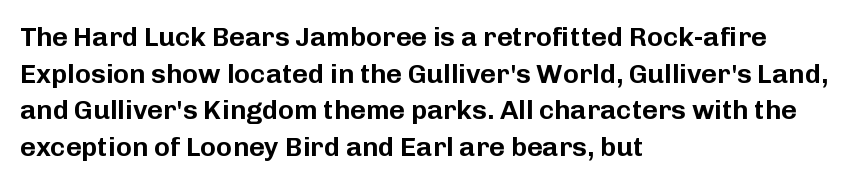
The image shows 27 px text type, upright; set left-aligned, normal line spacing (1.36x), normal letter spacing, not underlined.
